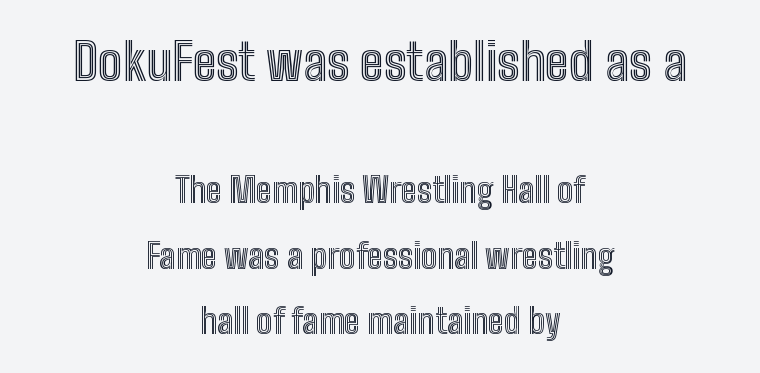
The image shows 51 px condensed type, upright; set centered, loose line spacing (1.93x), normal letter spacing, not underlined; the first (top) block is 1.5x larger; a medium x-height.
